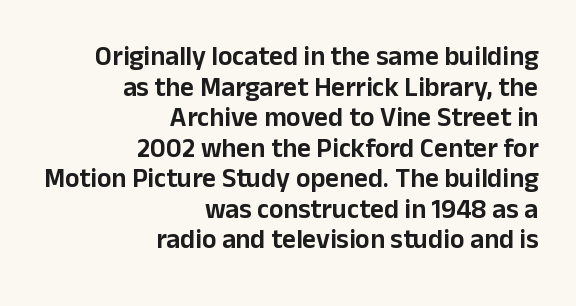
Q: Is the text italic (slanted)? A: No, it is upright.
Q: Is the text underlined? A: No.
Q: How is the paragraph aligned? A: Right-aligned.
Q: Is the spacing between letters normal or unusually wide? A: Normal.
Q: Is the spacing between lines tight, normal or loose? A: Tight.
